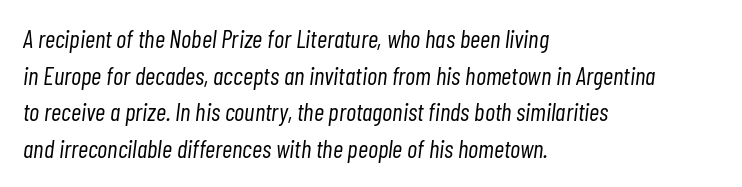
{"italic": "yes", "lean": "right", "slant_degrees": 7, "bold": "no", "underline": "no", "align": "left", "line_spacing": "normal", "line_spacing_ratio": 1.47, "letter_spacing": "normal", "letter_spacing_em": 0.0, "glyph_px": 25}
